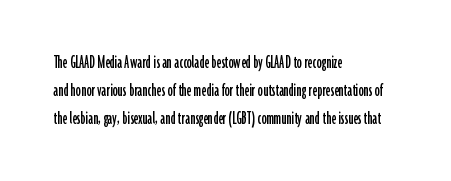
Q: Is the text italic (slanted)? A: No, it is upright.
Q: Is the text underlined? A: No.
Q: How is the paragraph aligned? A: Left-aligned.
Q: Is the spacing between letters normal or unusually wide? A: Normal.
Q: Is the spacing between lines tight, normal or loose? A: Normal.
